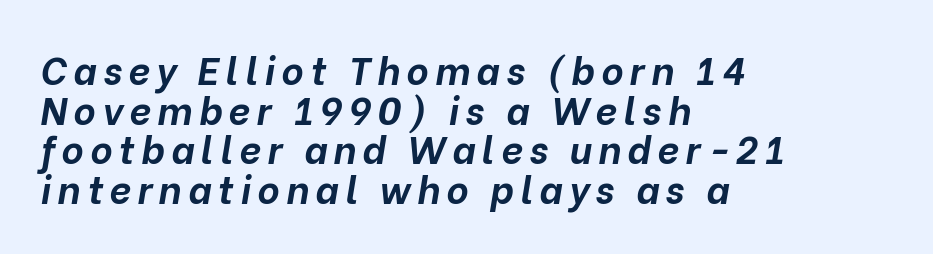
Pretty heavy lettering here — definitely bold. Descenders hang freely into open space. Regarding leading, the lines here are crowded together. The rendering applies a slant to the glyphs.
